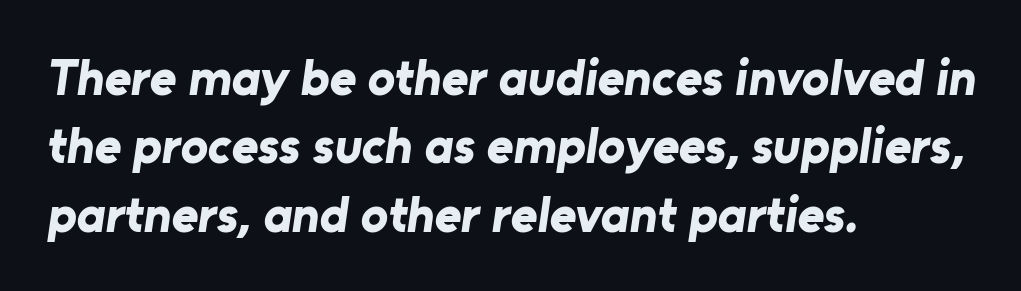
Q: Is the text bold? A: Yes.
Q: Is the typeface a serif or a sans-serif typeface? A: Sans-serif.
Q: Is the text underlined? A: No.
Q: How is the paragraph aligned? A: Left-aligned.
Q: Is the spacing between letters normal or unusually wide? A: Normal.
Q: Is the spacing between lines tight, normal or loose? A: Normal.
Q: Width (condensed, normal, or wide)? A: Normal.
Q: Stroke contrast? A: Low.
Q: x-height? A: Medium.
Q: Monospaced? A: No.
